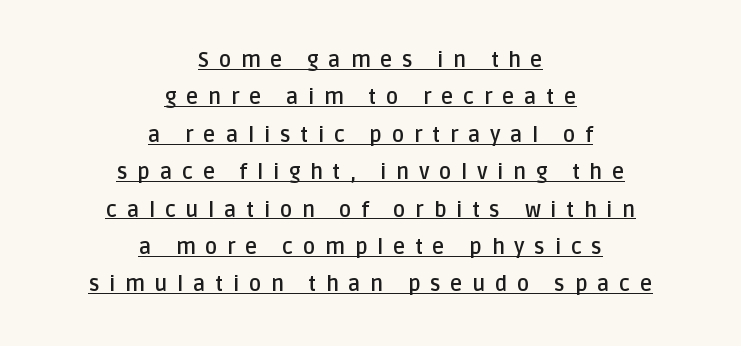
In terms of weight, the rendering is a true, heavy bold. The specimen includes a rule beneath the text block's lines. The specimen reads as upright at a glance. The tracking reads as deliberately expanded to a designer's eye.
